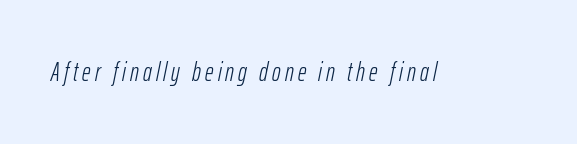
Q: Is the text bold? A: No.
Q: Is the text italic (slanted)? A: Yes, it leans right by about 12 degrees.
Q: Is the text underlined? A: No.
